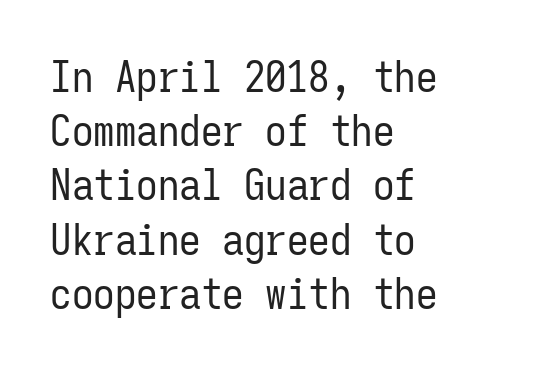
Q: Is the text bold? A: No.
Q: Is the text italic (slanted)? A: No, it is upright.
Q: Is the typeface a serif or a sans-serif typeface? A: Sans-serif.
Q: Is the text underlined? A: No.
Q: How is the paragraph aligned? A: Left-aligned.
Q: Is the spacing between letters normal or unusually wide? A: Normal.
Q: Is the spacing between lines tight, normal or loose? A: Normal.
Q: Width (condensed, normal, or wide)? A: Condensed.
Q: Stroke contrast? A: Low.
Q: x-height? A: Medium.
Q: Monospaced? A: Yes.
